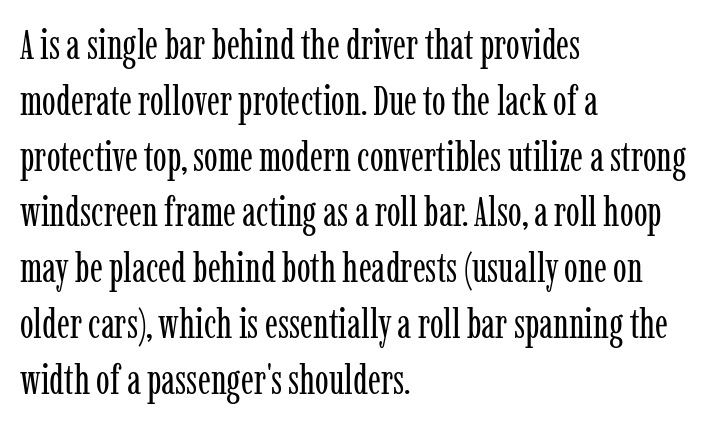
Underlining? Definitely not there. The font's upright variant was chosen for this text. Unbolded letterforms with no extra heft. This sample keeps an unexceptional amount of space between lines.
